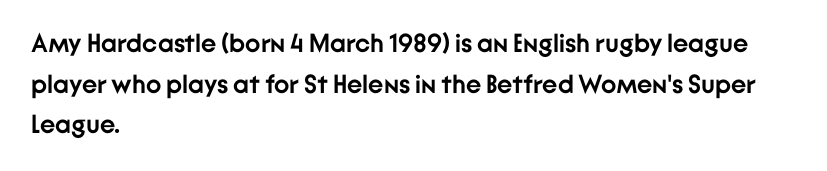
Students, note that the glyphs here touch the page at normal intervals. Lines of text with bare space underneath. Short and long lines alike share a common starting point at left. The font's upright variant was chosen for this text.
